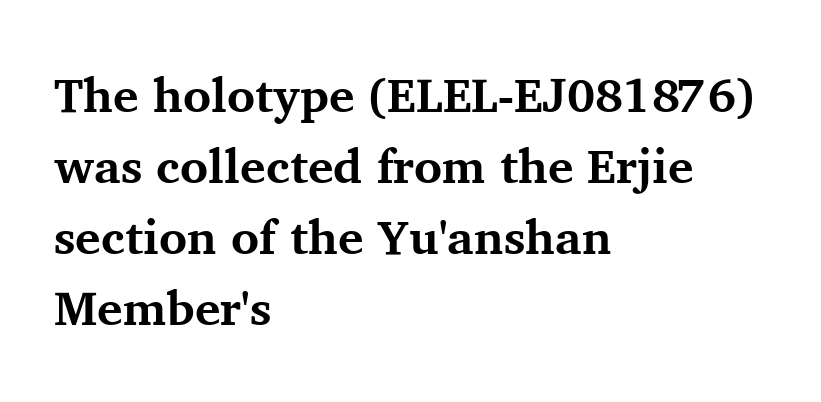
{"serif": "yes", "italic": "no", "bold": "yes", "weight": "bold", "width": "normal", "stroke_contrast": "medium", "x_height": "medium", "monospaced": "no", "underline": "no", "align": "left", "line_spacing": "normal", "line_spacing_ratio": 1.48, "letter_spacing": "normal", "letter_spacing_em": 0.0, "glyph_px": 48}
